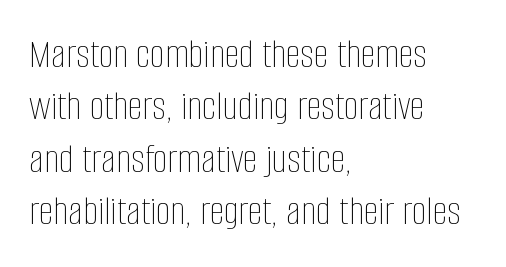
Q: Is the text bold? A: No.
Q: Is the text italic (slanted)? A: No, it is upright.
Q: Is the text underlined? A: No.
Q: How is the paragraph aligned? A: Left-aligned.
Q: Is the spacing between letters normal or unusually wide? A: Normal.
Q: Is the spacing between lines tight, normal or loose? A: Normal.
Q: Width (condensed, normal, or wide)? A: Condensed.
Q: Stroke contrast? A: Low.
Q: x-height? A: Large.
Q: Monospaced? A: No.
